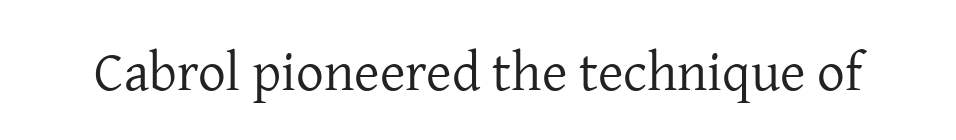
{"serif": "yes", "italic": "no", "bold": "no", "weight": "regular", "width": "normal", "stroke_contrast": "low", "x_height": "medium", "monospaced": "no", "underline": "no", "letter_spacing": "normal", "letter_spacing_em": 0.0, "glyph_px": 55}
